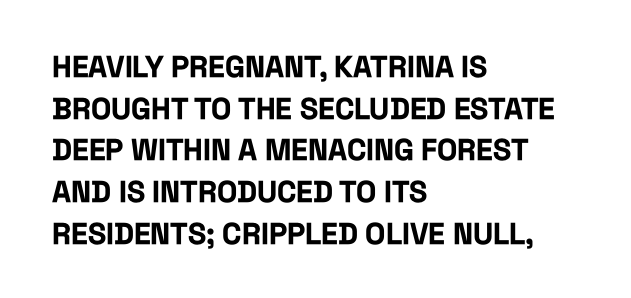
Q: Is the text bold? A: Yes.
Q: Is the text italic (slanted)? A: No, it is upright.
Q: Is the typeface a serif or a sans-serif typeface? A: Sans-serif.
Q: Is the text underlined? A: No.
Q: How is the paragraph aligned? A: Left-aligned.
Q: Is the spacing between letters normal or unusually wide? A: Normal.
Q: Is the spacing between lines tight, normal or loose? A: Normal.
Q: Width (condensed, normal, or wide)? A: Condensed.
Q: Stroke contrast? A: Low.
Q: x-height? A: Large.
Q: Monospaced? A: No.
